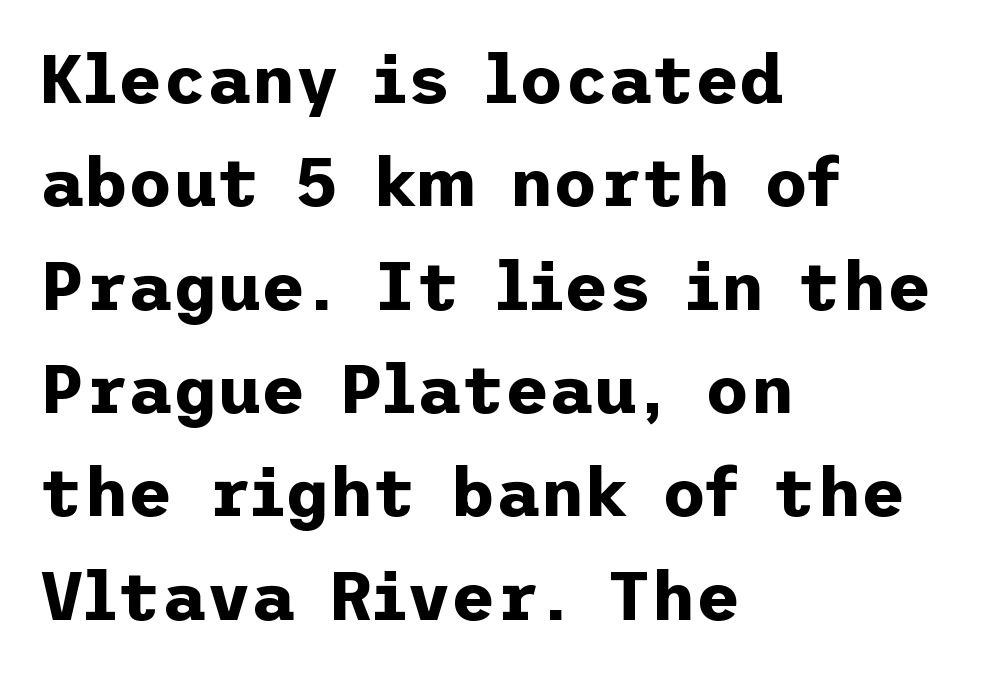
Q: Is the text bold? A: Yes.
Q: Is the text italic (slanted)? A: No, it is upright.
Q: Is the typeface a serif or a sans-serif typeface? A: Sans-serif.
Q: Is the text underlined? A: No.
Q: How is the paragraph aligned? A: Left-aligned.
Q: Is the spacing between letters normal or unusually wide? A: Normal.
Q: Is the spacing between lines tight, normal or loose? A: Normal.
Q: Width (condensed, normal, or wide)? A: Normal.
Q: Stroke contrast? A: Low.
Q: x-height? A: Medium.
